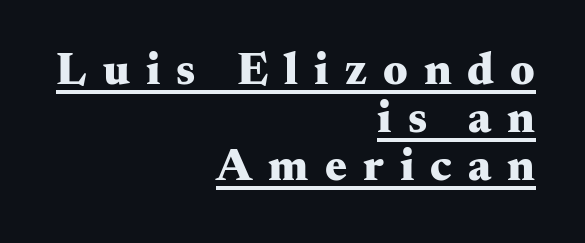
The image shows 46 px heavy, wide serif type, upright; set right-aligned, tight line spacing (1.04x), unusually wide letter spacing (+0.35 em), underlined; medium stroke contrast and a small x-height.
